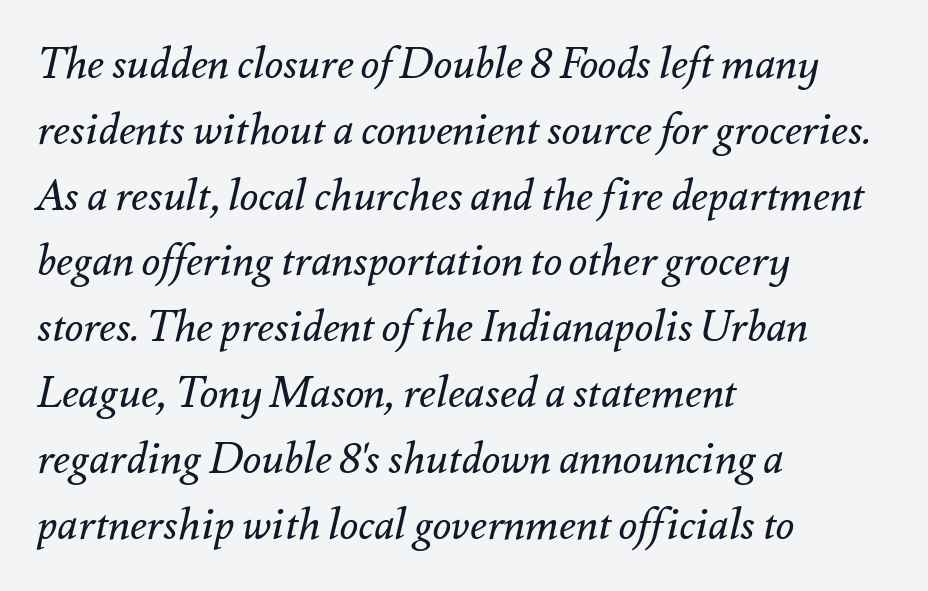
The space beneath each line is pristine and unruled. Stem width sits at or under what a default text font uses. Does the leading feel generous? No, just average. Is the letter spacing exaggerated? No — it looks like the ordinary default.
